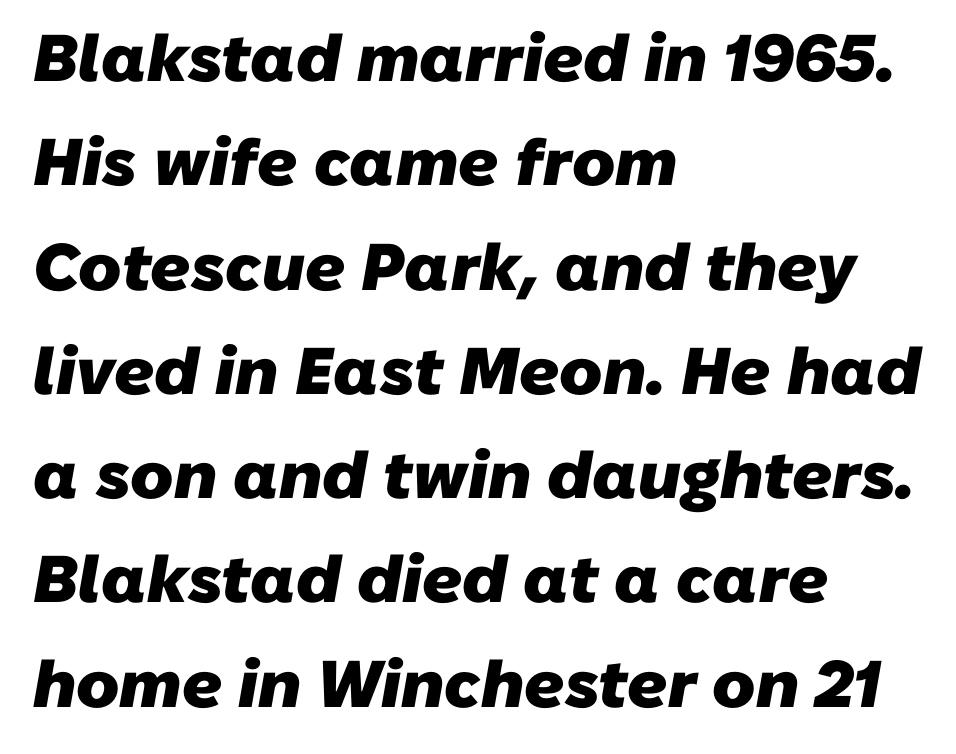
The image shows 66 px heavy sans-serif type; set left-aligned, normal line spacing (1.58x), normal letter spacing, not underlined; low stroke contrast and a medium x-height.
